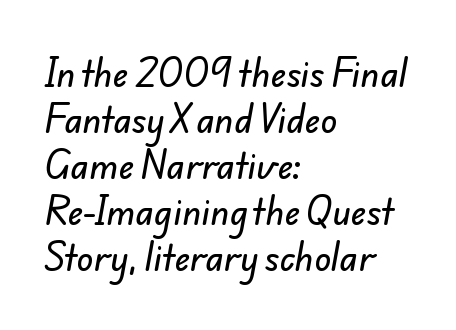
The image shows 34 px sans-serif type; set left-aligned, normal line spacing (1.35x), normal letter spacing, not underlined; low stroke contrast and a small x-height.
